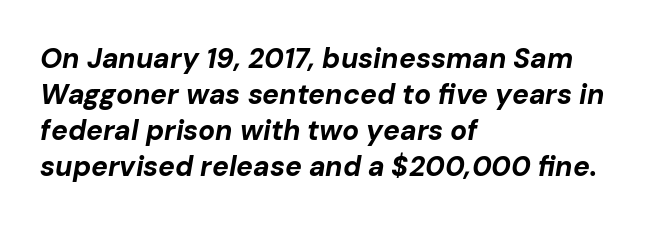
The image shows 28 px bold type, italic (leaning right); set left-aligned, normal line spacing (1.28x), normal letter spacing, not underlined; low stroke contrast and a medium x-height.
